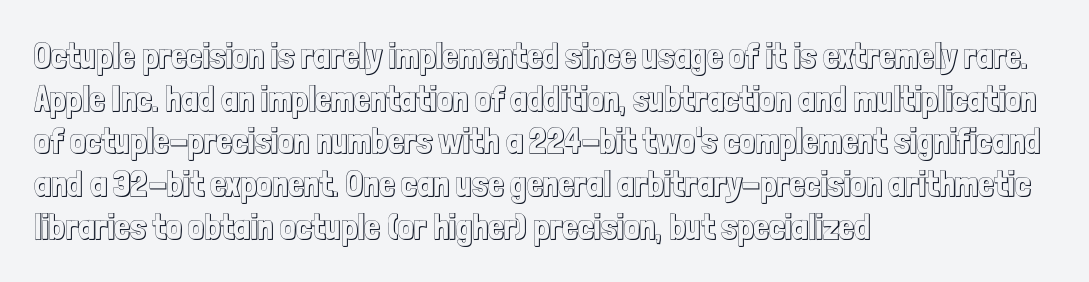
No word sits above an underline. The face used here is proportionally spaced, like ordinary book or web type. Tracking value appears to be zero — textbook default spacing. The paragraph has a hard left edge and a soft right edge.
